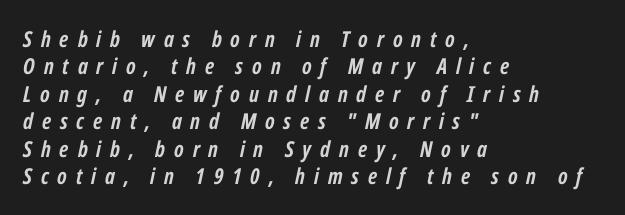
The image shows 22 px bold type, italic (leaning right); set left-aligned, normal line spacing (1.25x), unusually wide letter spacing (+0.4 em), not underlined.
